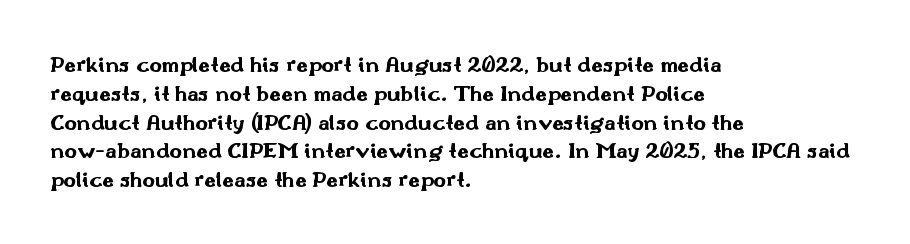
The image shows 24 px bold type, upright; set left-aligned, line spacing 1.2x, normal letter spacing, not underlined.
